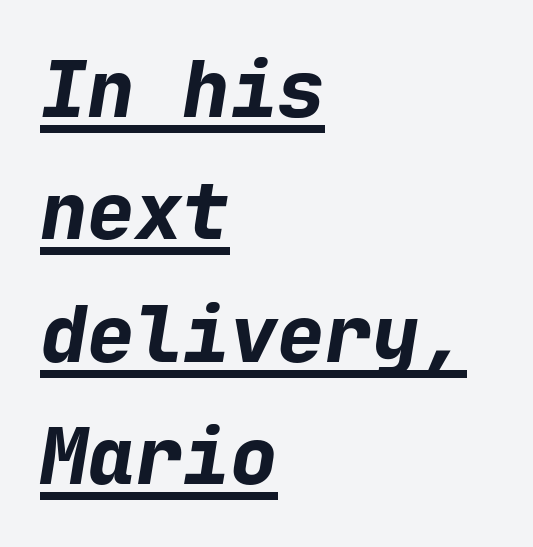
Alignment: flush left. Bold? Absolutely — the strokes are thick and heavy. A normal amount of white space separates one row of letters from the next. The passage shown is typed in a monospace face where columns stay perfectly aligned.
